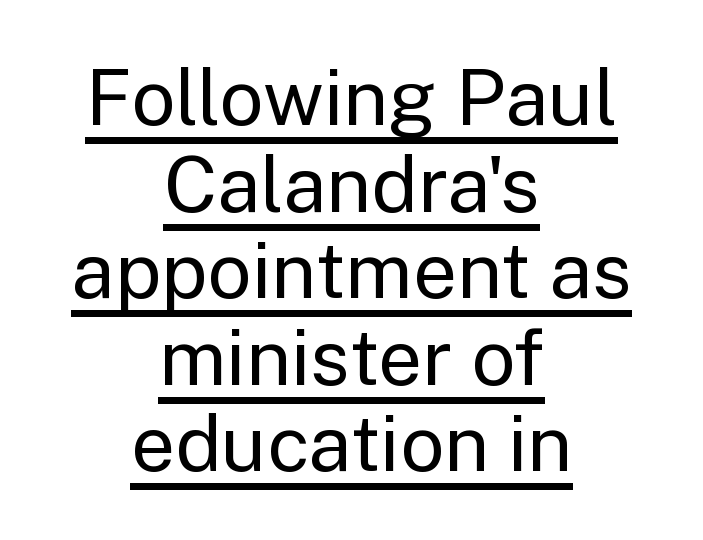
The image shows 78 px regular-weight sans-serif type, upright; set centered, tight line spacing (1.11x), normal letter spacing, underlined; low stroke contrast and a medium x-height.
